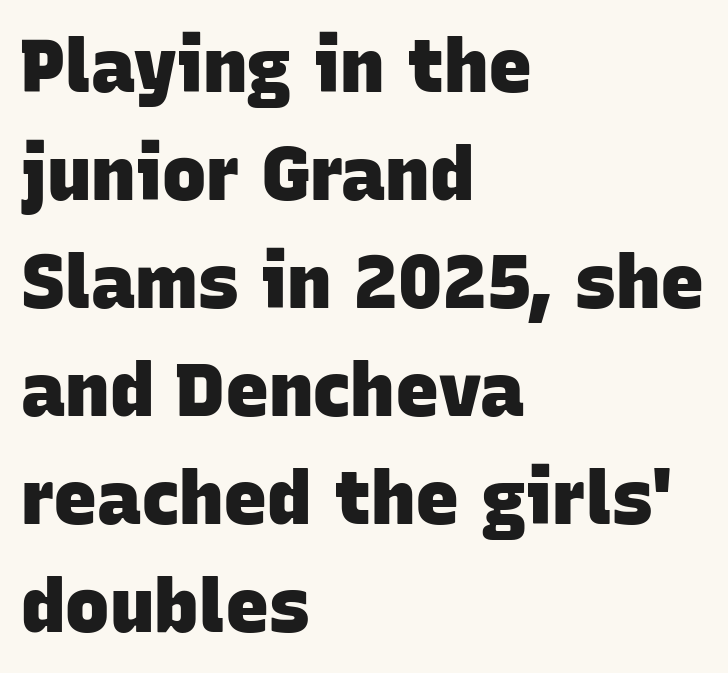
Where is the straight margin? On the left. The rendering uses natural spacing where letterforms have individual widths. Is the letter spacing exaggerated? No — it looks like the ordinary default. As a designer I'd log this as weight 700, bold. Letterform terminals end flat and unadorned throughout the passage. The space directly below the letters is spotless.
